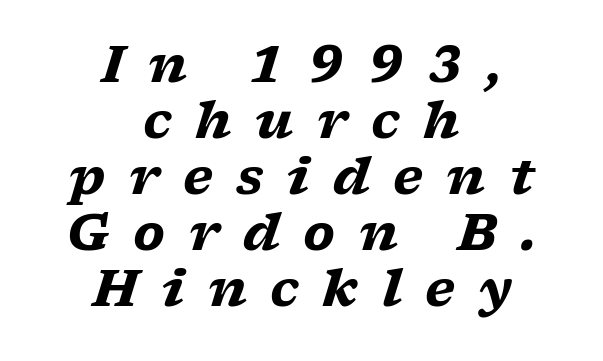
Q: Is the text bold? A: Yes.
Q: Is the text italic (slanted)? A: Yes, it leans right by about 17 degrees.
Q: Is the typeface a serif or a sans-serif typeface? A: Serif.
Q: Is the text underlined? A: No.
Q: How is the paragraph aligned? A: Centered.
Q: Is the spacing between letters normal or unusually wide? A: Unusually wide.
Q: Is the spacing between lines tight, normal or loose? A: Tight.
Q: Width (condensed, normal, or wide)? A: Wide.
Q: Stroke contrast? A: Low.
Q: x-height? A: Medium.
Q: Monospaced? A: No.
